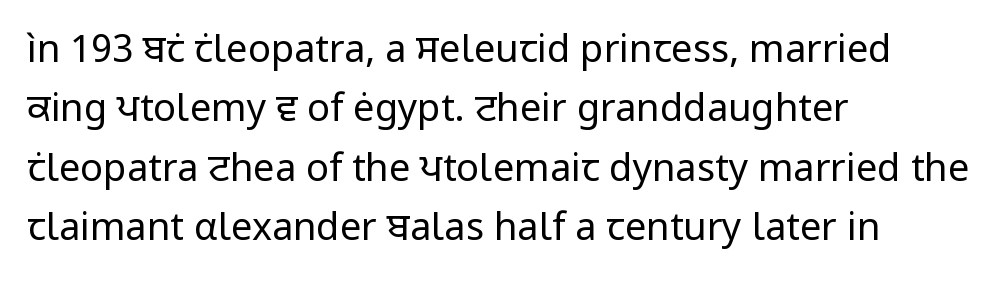
The image shows 38 px regular-weight sans-serif type, upright; set left-aligned, normal line spacing (1.56x), normal letter spacing, not underlined; low stroke contrast and a medium x-height.
